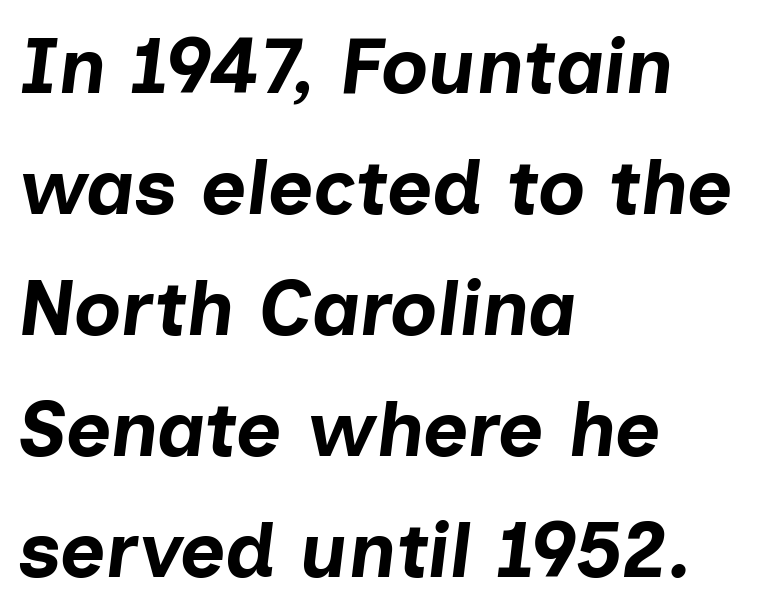
Q: Is the text bold? A: Yes.
Q: Is the text italic (slanted)? A: Yes, it leans right by about 7 degrees.
Q: Is the text underlined? A: No.
Q: How is the paragraph aligned? A: Left-aligned.
Q: Is the spacing between letters normal or unusually wide? A: Normal.
Q: Is the spacing between lines tight, normal or loose? A: Normal.
Q: Width (condensed, normal, or wide)? A: Normal.
Q: Stroke contrast? A: Low.
Q: x-height? A: Medium.
Q: Monospaced? A: No.
